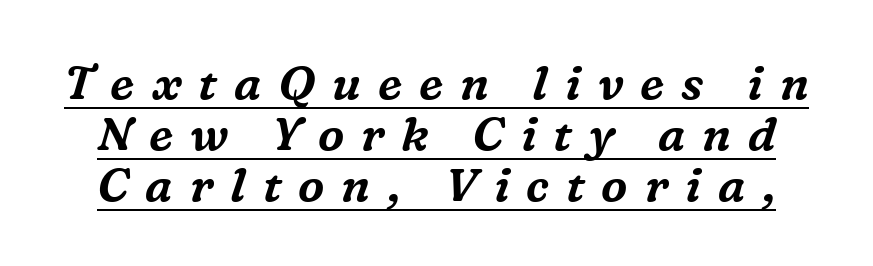
Check the space under the baseline: a stroke is drawn there. You could not count columns in this text — the font is proportionally spaced. The leading is snug, giving the passage a crowded texture. This rendering employs a face with finishing strokes, i.e., a serif. This rendering widens character spacing well past its baseline value.
